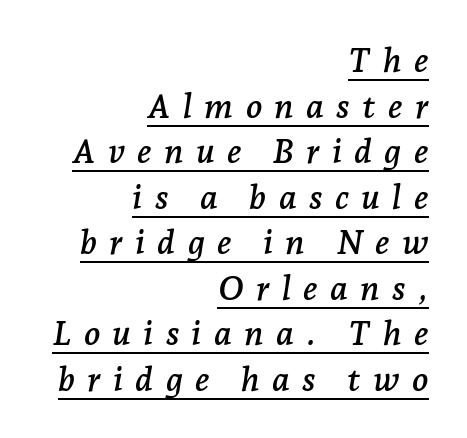
{"serif": "yes", "italic": "yes", "lean": "right", "slant_degrees": 7, "width": "normal", "stroke_contrast": "low", "x_height": "medium", "monospaced": "no", "underline": "yes", "align": "right", "line_spacing": "normal", "line_spacing_ratio": 1.34, "letter_spacing": "wide", "letter_spacing_em": 0.36, "glyph_px": 34}
